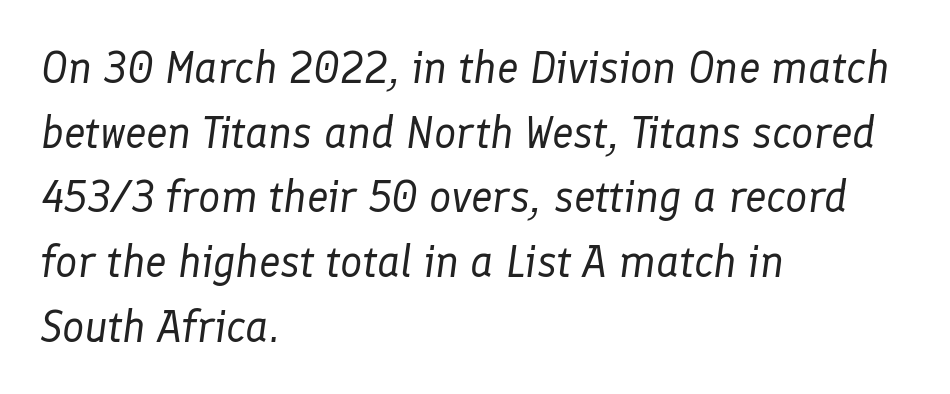
Proportional: the letters do not fall into vertical columns. Reading down the column, the eye jumps a familiar distance to each next line. The foot of each line stays bare and open. The letterforms sit at book weight or below. Tall strokes in this sample are angled rather than plumb.
